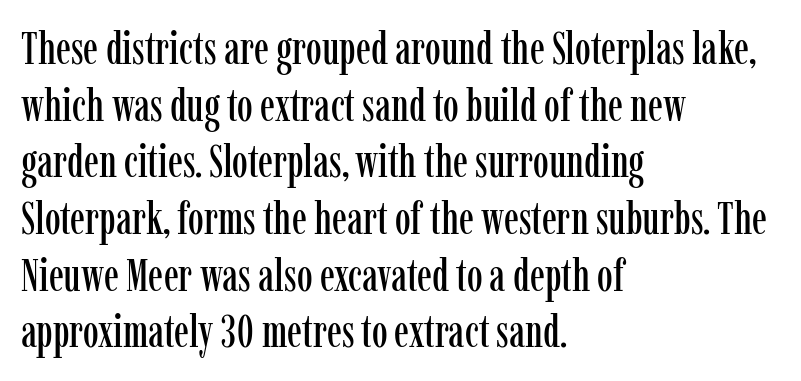
The image shows 45 px condensed serif type, upright; set left-aligned, normal line spacing (1.26x), normal letter spacing, not underlined; low stroke contrast and a medium x-height.
